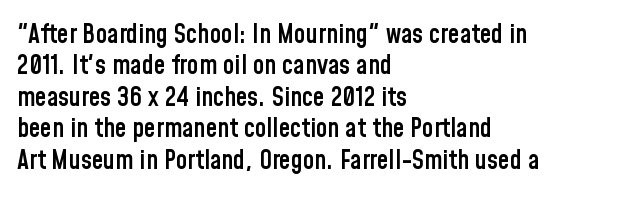
The image shows 26 px text type, upright; set left-aligned, line spacing 1.21x, normal letter spacing, not underlined.
